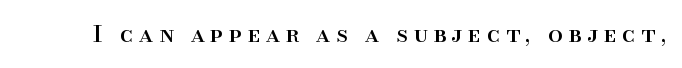
Q: Is the text italic (slanted)? A: No, it is upright.
Q: Is the text underlined? A: No.
Q: Is the spacing between letters normal or unusually wide? A: Unusually wide.
